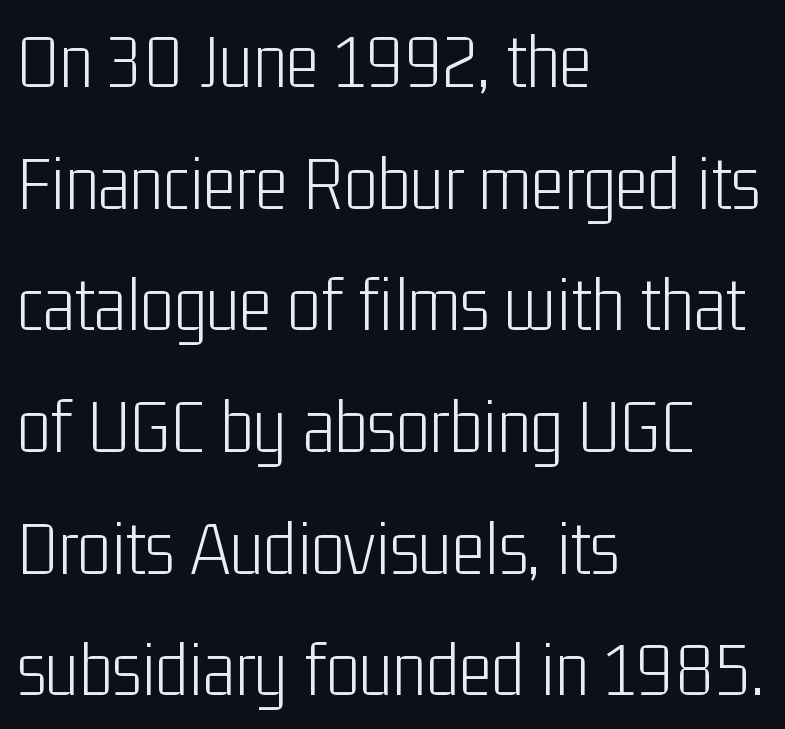
Q: Is the text bold? A: No.
Q: Is the text italic (slanted)? A: No, it is upright.
Q: Is the typeface a serif or a sans-serif typeface? A: Sans-serif.
Q: Is the text underlined? A: No.
Q: How is the paragraph aligned? A: Left-aligned.
Q: Is the spacing between letters normal or unusually wide? A: Normal.
Q: Is the spacing between lines tight, normal or loose? A: Normal.
Q: Width (condensed, normal, or wide)? A: Condensed.
Q: Stroke contrast? A: Low.
Q: x-height? A: Medium.
Q: Monospaced? A: No.
